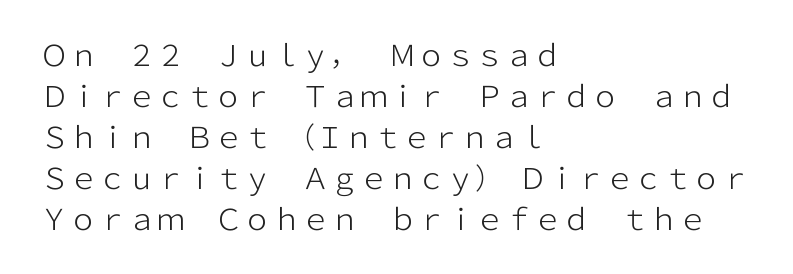
Q: Is the text bold? A: No.
Q: Is the text italic (slanted)? A: No, it is upright.
Q: Is the typeface a serif or a sans-serif typeface? A: Sans-serif.
Q: Is the text underlined? A: No.
Q: How is the paragraph aligned? A: Left-aligned.
Q: Is the spacing between letters normal or unusually wide? A: Normal.
Q: Is the spacing between lines tight, normal or loose? A: Normal.
Q: Width (condensed, normal, or wide)? A: Normal.
Q: Stroke contrast? A: Low.
Q: x-height? A: Medium.
Q: Monospaced? A: No.
